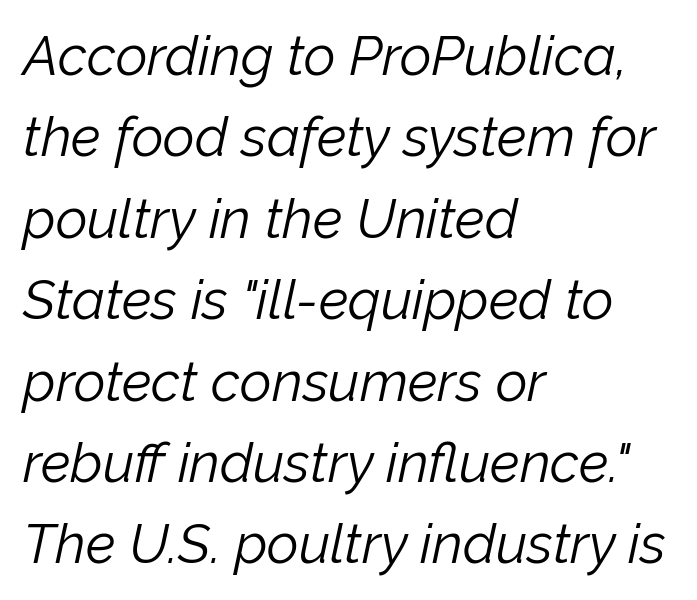
The image shows 55 px light type, italic (leaning right); set left-aligned, normal line spacing (1.48x), normal letter spacing, not underlined; low stroke contrast and a medium x-height.
